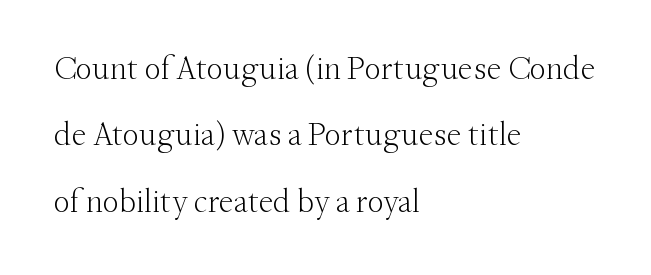
The image shows 33 px light serif type, upright; set left-aligned, loose line spacing (2.01x), normal letter spacing, not underlined; medium stroke contrast and a small x-height.
